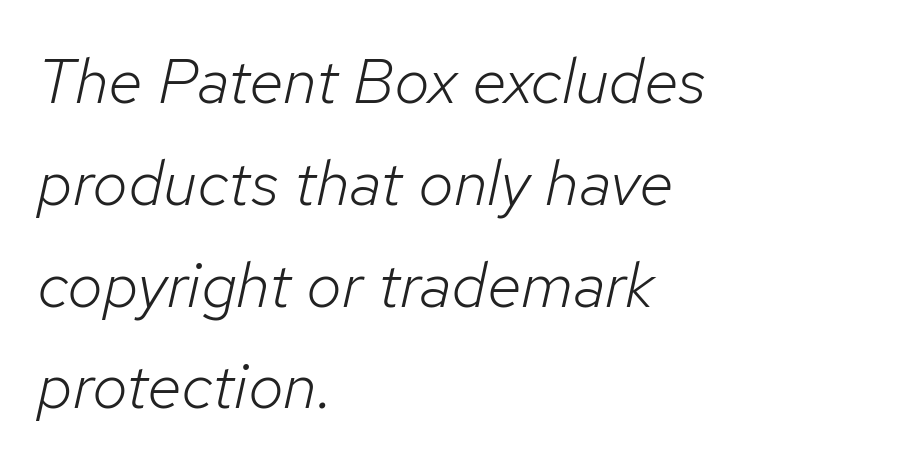
The letters look calm and open, with moderate or lighter stems. Nobody drew a line under any word here. You could not count columns in this text — the font is proportionally spaced. A typesetter would mark this as italic. Caption: standard tracking, unaltered.
